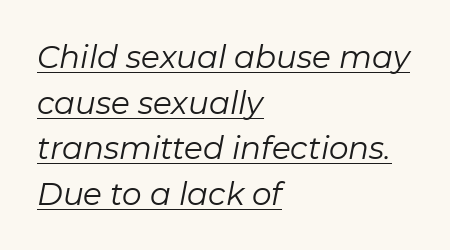
The image shows 31 px regular-weight type, italic (leaning right); set left-aligned, normal line spacing (1.47x), normal letter spacing, underlined; low stroke contrast and a medium x-height.
